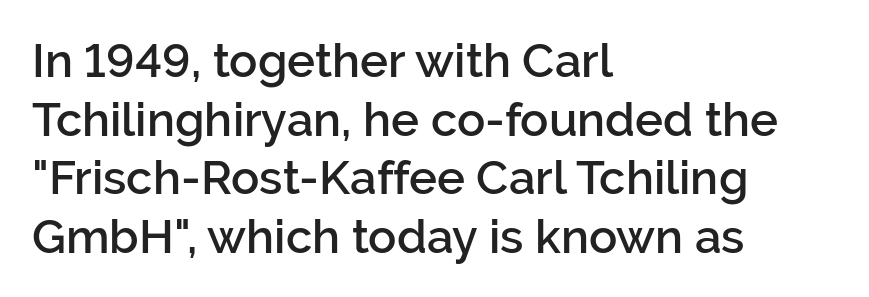
Q: Is the text bold? A: Semi-bold.
Q: Is the text italic (slanted)? A: No, it is upright.
Q: Is the typeface a serif or a sans-serif typeface? A: Sans-serif.
Q: Is the text underlined? A: No.
Q: How is the paragraph aligned? A: Left-aligned.
Q: Is the spacing between letters normal or unusually wide? A: Normal.
Q: Is the spacing between lines tight, normal or loose? A: Normal.
Q: Width (condensed, normal, or wide)? A: Normal.
Q: Stroke contrast? A: Low.
Q: x-height? A: Medium.
Q: Monospaced? A: No.
